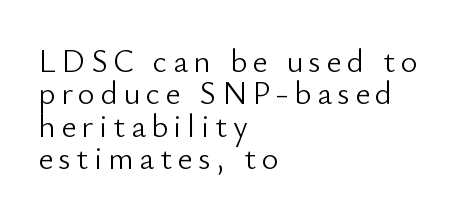
The face looks like a standard text weight, possibly lighter. Line spacing here is tight. The letters advance in unequal steps, a hallmark of proportional type. Observe the absence of serifs on each vertical stroke in this sample. Check under the words: just untouched page. The lines are quadded left.
